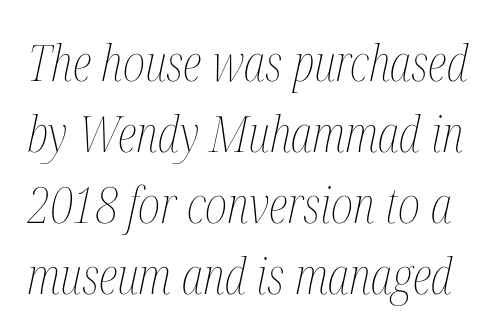
Q: Is the text bold? A: No.
Q: Is the text italic (slanted)? A: Yes, it leans right by about 12 degrees.
Q: Is the text underlined? A: No.
Q: Is the spacing between letters normal or unusually wide? A: Normal.
Q: Is the spacing between lines tight, normal or loose? A: Normal.
Q: Width (condensed, normal, or wide)? A: Condensed.
Q: Stroke contrast? A: Medium.
Q: x-height? A: Medium.
Q: Monospaced? A: No.
